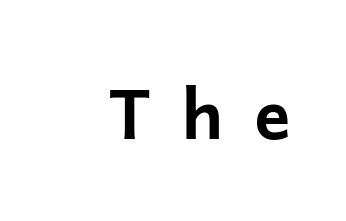
The image shows 68 px bold sans-serif type, upright; set unusually wide letter spacing (+0.46 em), not underlined; low stroke contrast and a medium x-height.
